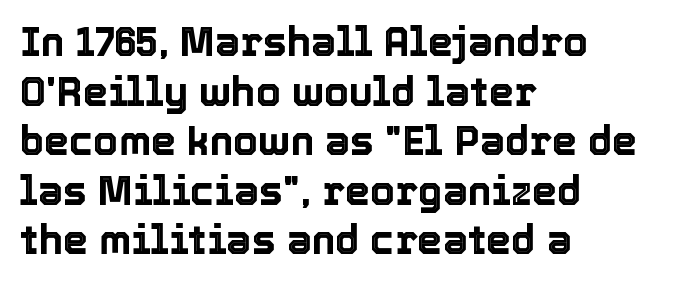
Q: Is the text italic (slanted)? A: No, it is upright.
Q: Is the text underlined? A: No.
Q: How is the paragraph aligned? A: Left-aligned.
Q: Is the spacing between letters normal or unusually wide? A: Normal.
Q: Width (condensed, normal, or wide)? A: Normal.
Q: x-height? A: Medium.
Q: Monospaced? A: No.
